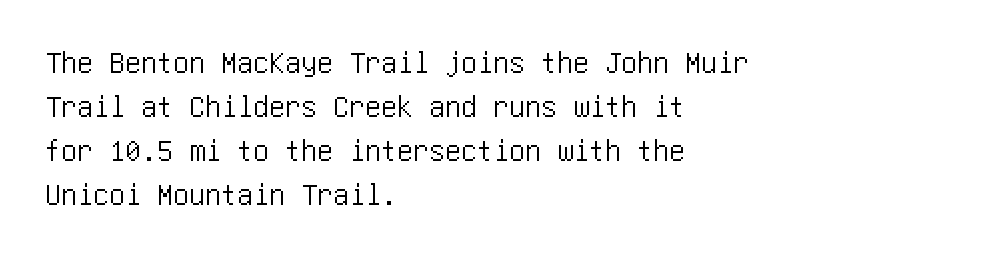
Q: Is the text italic (slanted)? A: No, it is upright.
Q: Is the typeface a serif or a sans-serif typeface? A: Sans-serif.
Q: Is the text underlined? A: No.
Q: How is the paragraph aligned? A: Left-aligned.
Q: Is the spacing between letters normal or unusually wide? A: Normal.
Q: Is the spacing between lines tight, normal or loose? A: Normal.
Q: Width (condensed, normal, or wide)? A: Condensed.
Q: Stroke contrast? A: Low.
Q: x-height? A: Large.
